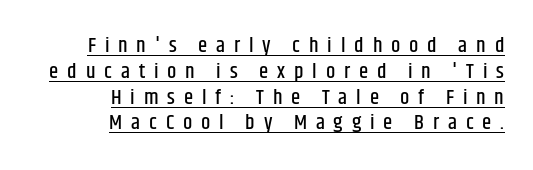
Q: Is the text italic (slanted)? A: No, it is upright.
Q: Is the text underlined? A: Yes.
Q: How is the paragraph aligned? A: Right-aligned.
Q: Is the spacing between letters normal or unusually wide? A: Unusually wide.
